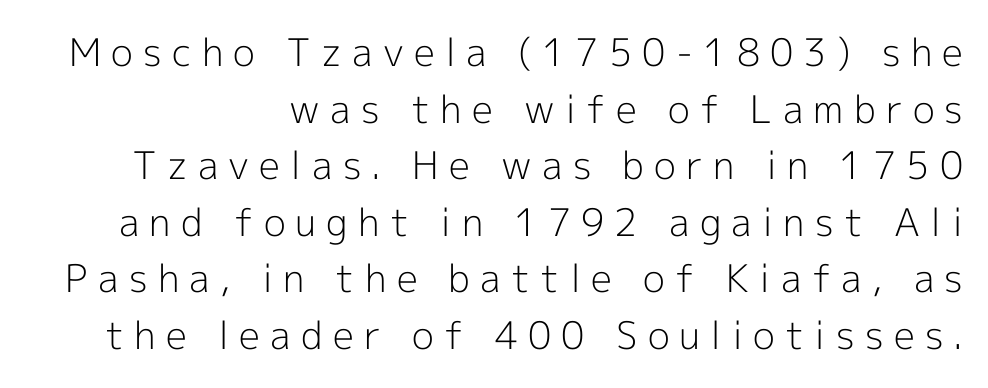
Q: Is the text bold? A: No.
Q: Is the text italic (slanted)? A: No, it is upright.
Q: Is the typeface a serif or a sans-serif typeface? A: Sans-serif.
Q: Is the text underlined? A: No.
Q: How is the paragraph aligned? A: Right-aligned.
Q: Is the spacing between letters normal or unusually wide? A: Unusually wide.
Q: Is the spacing between lines tight, normal or loose? A: Normal.
Q: Width (condensed, normal, or wide)? A: Normal.
Q: x-height? A: Medium.
Q: Monospaced? A: No.
